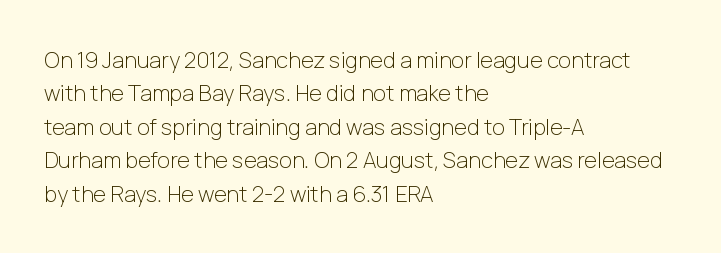
The image shows 22 px text type, upright; set left-aligned, normal line spacing (1.52x), normal letter spacing, not underlined.
